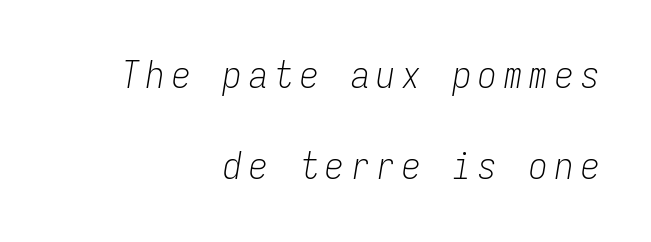
The image shows 37 px light, condensed type, italic (leaning right), monospaced; set right-aligned, loose line spacing (2.45x), not underlined; low stroke contrast and a medium x-height.
